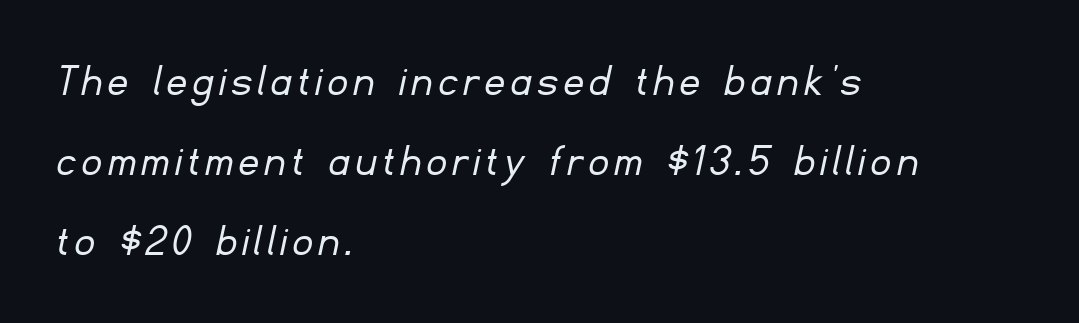
{"serif": "no", "bold": "no", "weight": "light", "width": "normal", "stroke_contrast": "low", "x_height": "small", "monospaced": "no", "underline": "no", "align": "left", "line_spacing": "normal", "line_spacing_ratio": 1.67, "glyph_px": 48}
